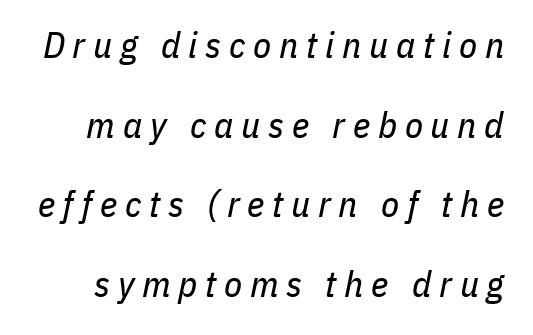
Q: Is the text bold? A: No.
Q: Is the text italic (slanted)? A: Yes, it leans right by about 11 degrees.
Q: Is the text underlined? A: No.
Q: Is the spacing between letters normal or unusually wide? A: Unusually wide.
Q: Is the spacing between lines tight, normal or loose? A: Loose.
Q: Width (condensed, normal, or wide)? A: Condensed.
Q: Stroke contrast? A: Low.
Q: x-height? A: Medium.
Q: Monospaced? A: No.
